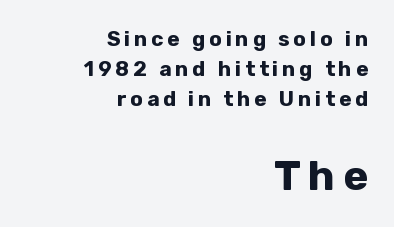
Compared with a flush-left layout, this one pins lines to the opposite, right side. Look at the bottom of the vertical strokes: they stop flat, with no serifs. Type without underlining. If you squint, the bottom block still reads clearly — it's the larger of the two. A typesetter would mark this as roman, not italic.
